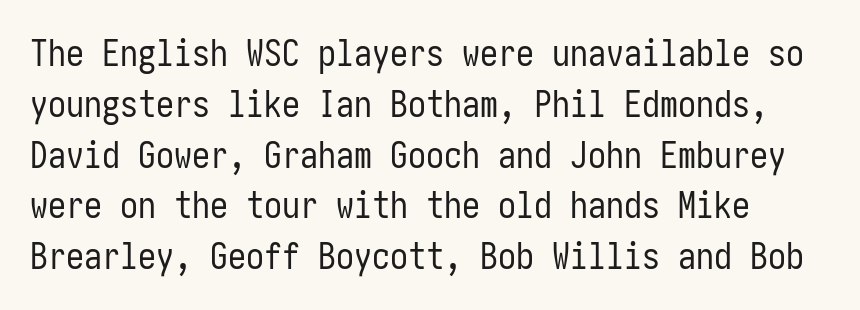
Q: Is the text bold? A: No.
Q: Is the text italic (slanted)? A: No, it is upright.
Q: Is the typeface a serif or a sans-serif typeface? A: Sans-serif.
Q: Is the text underlined? A: No.
Q: Is the spacing between letters normal or unusually wide? A: Normal.
Q: Is the spacing between lines tight, normal or loose? A: Normal.
Q: Width (condensed, normal, or wide)? A: Condensed.
Q: Stroke contrast? A: Low.
Q: x-height? A: Medium.
